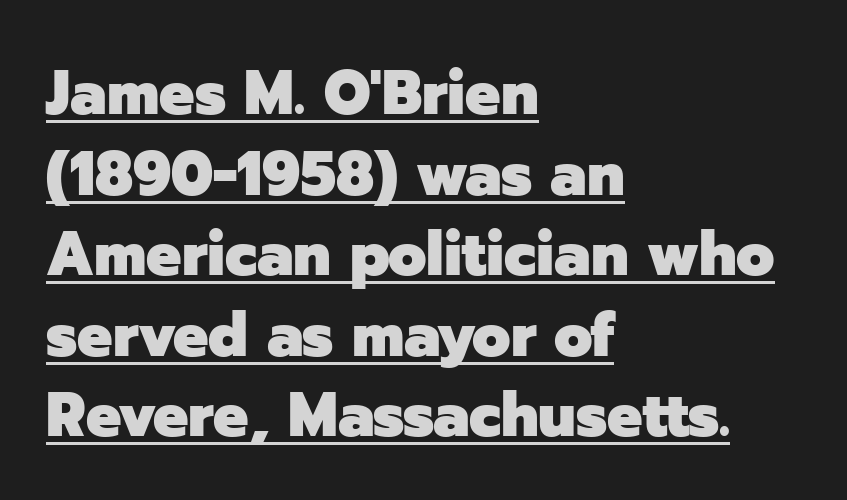
{"serif": "no", "italic": "no", "bold": "yes", "weight": "heavy", "width": "normal", "stroke_contrast": "low", "x_height": "medium", "monospaced": "no", "underline": "yes", "align": "left", "line_spacing": "normal", "line_spacing_ratio": 1.3, "letter_spacing": "normal", "letter_spacing_em": 0.0, "glyph_px": 62}
